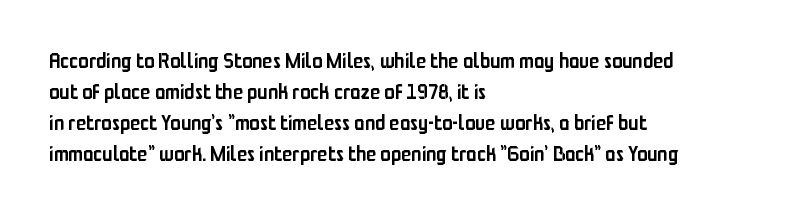
Observe the ordinary spacing: letters are neighbours, not strangers. Which margin do the lines hug? The left one — the right edge is uneven. Compared with typical paragraphs, the rows here are spaced about the same. Notice how the stems are strictly vertical — no italics here. Compared with an ordinary text face, these strokes are moderately heavier — a semibold. Clear beneath every line of the passage.
